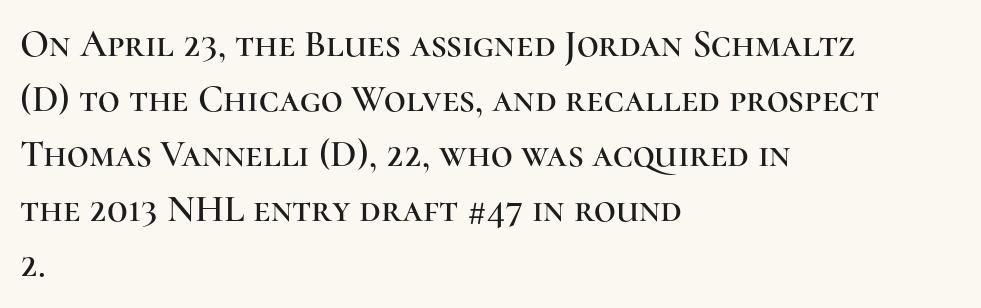
The image shows 38 px serif type, upright; set left-aligned, normal line spacing (1.45x), normal letter spacing, not underlined; high stroke contrast and a medium x-height.
